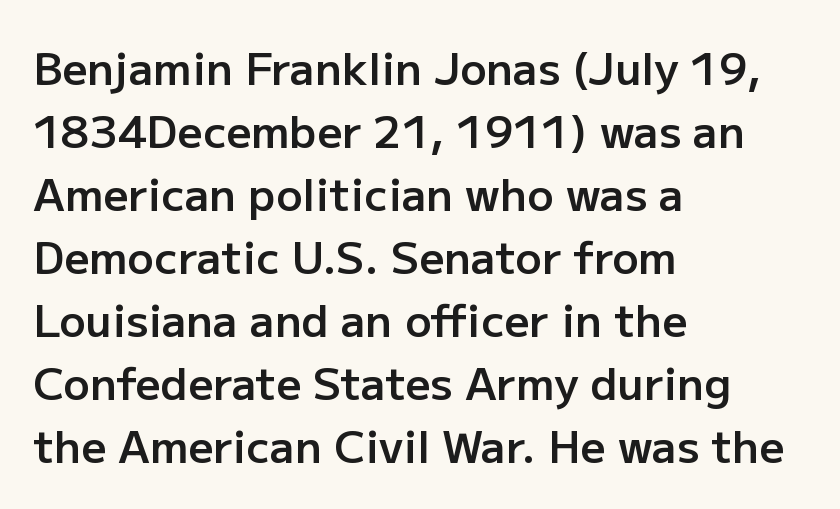
{"serif": "no", "italic": "no", "bold": "semi", "weight": "semibold", "width": "normal", "stroke_contrast": "low", "x_height": "medium", "monospaced": "no", "underline": "no", "align": "left", "line_spacing": "normal", "line_spacing_ratio": 1.43, "letter_spacing": "normal", "letter_spacing_em": 0.0, "glyph_px": 44}
